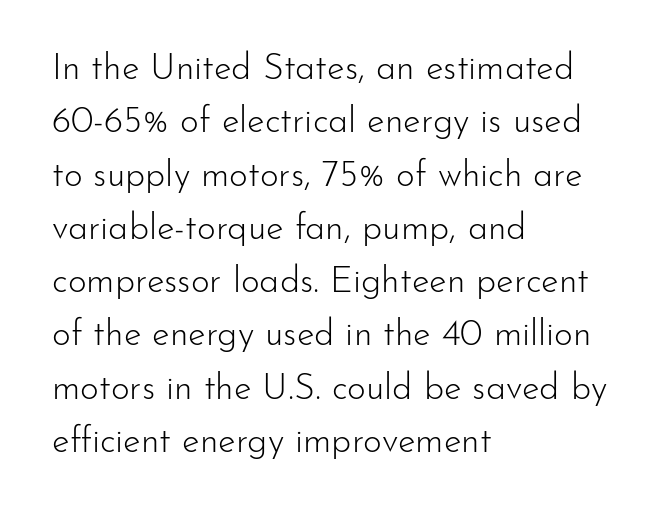
Q: Is the text bold? A: No.
Q: Is the text italic (slanted)? A: No, it is upright.
Q: Is the typeface a serif or a sans-serif typeface? A: Sans-serif.
Q: Is the text underlined? A: No.
Q: How is the paragraph aligned? A: Left-aligned.
Q: Is the spacing between letters normal or unusually wide? A: Normal.
Q: Is the spacing between lines tight, normal or loose? A: Normal.
Q: Width (condensed, normal, or wide)? A: Normal.
Q: Stroke contrast? A: Low.
Q: x-height? A: Small.
Q: Monospaced? A: No.
